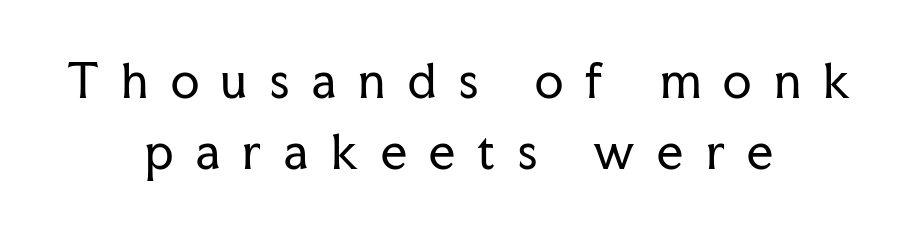
{"serif": "yes", "italic": "no", "bold": "no", "weight": "regular", "width": "normal", "stroke_contrast": "low", "x_height": "medium", "monospaced": "no", "underline": "no", "align": "center", "line_spacing": "normal", "line_spacing_ratio": 1.54, "letter_spacing": "wide", "letter_spacing_em": 0.49, "glyph_px": 46}
